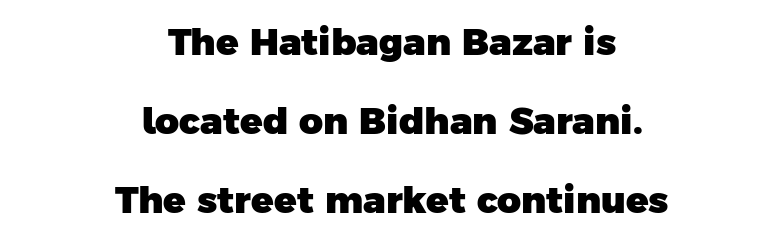
The image shows 37 px heavy sans-serif type; set centered, loose line spacing (2.13x), normal letter spacing, not underlined; low stroke contrast and a medium x-height.
